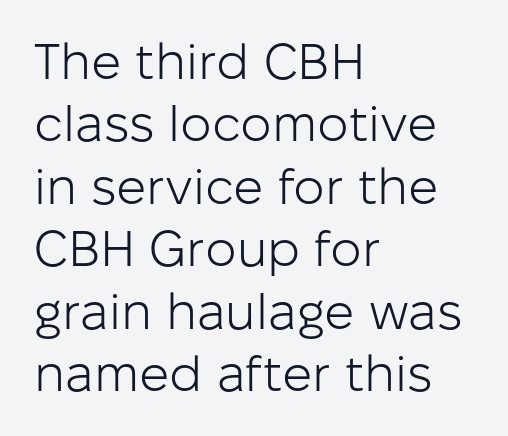
{"serif": "no", "italic": "no", "bold": "no", "weight": "light", "width": "normal", "stroke_contrast": "low", "x_height": "medium", "monospaced": "no", "underline": "no", "align": "left", "line_spacing": "normal", "line_spacing_ratio": 1.25, "letter_spacing": "normal", "letter_spacing_em": 0.0, "glyph_px": 50}
